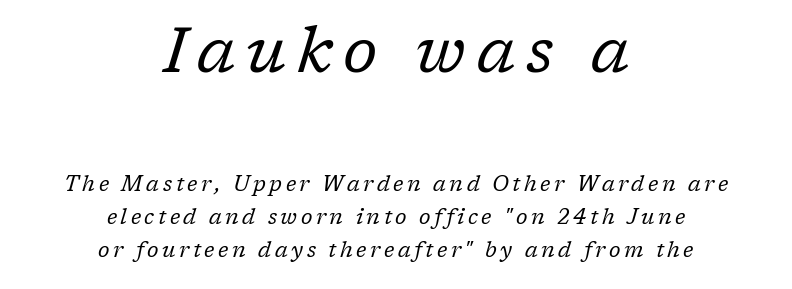
The image shows 63 px regular-weight serif type, italic (leaning right); set centered, normal line spacing (1.58x), not underlined; the first (top) block is 3.0x larger; low stroke contrast and a medium x-height.
